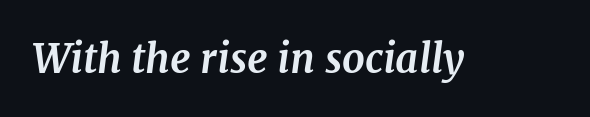
{"serif": "yes", "italic": "yes", "lean": "right", "slant_degrees": 7, "bold": "yes", "weight": "bold", "width": "normal", "stroke_contrast": "medium", "x_height": "medium", "monospaced": "no", "underline": "no", "letter_spacing": "normal", "letter_spacing_em": 0.0, "glyph_px": 40}
